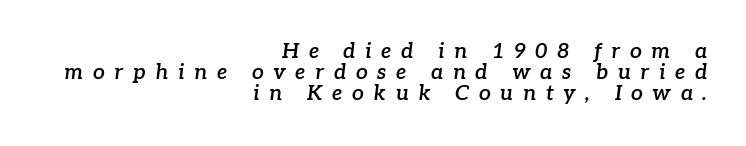
Q: Is the text bold? A: Semi-bold.
Q: Is the text italic (slanted)? A: Yes, it leans right by about 7 degrees.
Q: Is the text underlined? A: No.
Q: How is the paragraph aligned? A: Right-aligned.
Q: Is the spacing between letters normal or unusually wide? A: Unusually wide.
Q: Is the spacing between lines tight, normal or loose? A: Tight.
